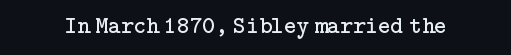
Only glyphs here, with clear space below each row. Notice how the stems are strictly vertical — no italics here. Between one letter and the next there's only the usual sliver of space. Is this a heavy cut? Hardly; it is regular or lighter.
